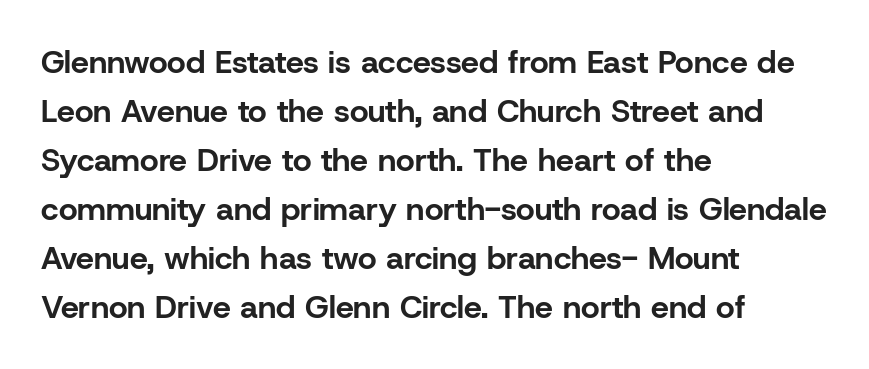
Q: Is the text bold? A: Yes.
Q: Is the text italic (slanted)? A: No, it is upright.
Q: Is the typeface a serif or a sans-serif typeface? A: Sans-serif.
Q: Is the text underlined? A: No.
Q: How is the paragraph aligned? A: Left-aligned.
Q: Is the spacing between letters normal or unusually wide? A: Normal.
Q: Is the spacing between lines tight, normal or loose? A: Normal.
Q: Width (condensed, normal, or wide)? A: Normal.
Q: Stroke contrast? A: Low.
Q: x-height? A: Medium.
Q: Monospaced? A: No.
